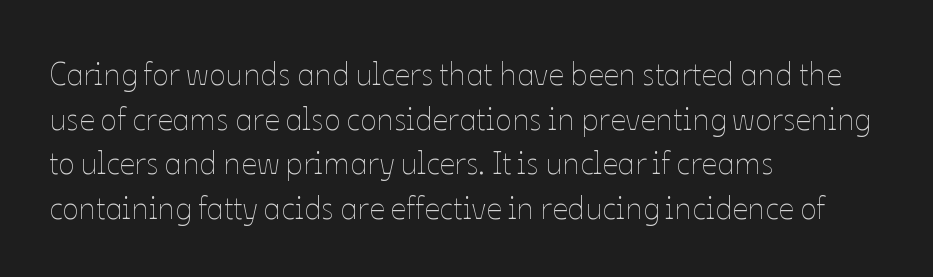
Q: Is the text bold? A: No.
Q: Is the text italic (slanted)? A: No, it is upright.
Q: Is the text underlined? A: No.
Q: How is the paragraph aligned? A: Left-aligned.
Q: Is the spacing between letters normal or unusually wide? A: Normal.
Q: Is the spacing between lines tight, normal or loose? A: Normal.
Q: Width (condensed, normal, or wide)? A: Normal.
Q: Stroke contrast? A: Low.
Q: x-height? A: Medium.
Q: Monospaced? A: No.
